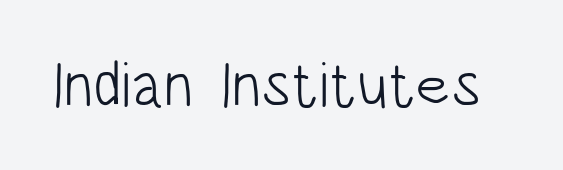
The passage shown is typed in a proportional face where columns would drift. Between one letter and the next there's only the usual sliver of space. The specimen omits any rule beneath the text block's lines. Note: no serifs on the glyphs. A quiet, ordinary-to-light weight characterises the typeface.
